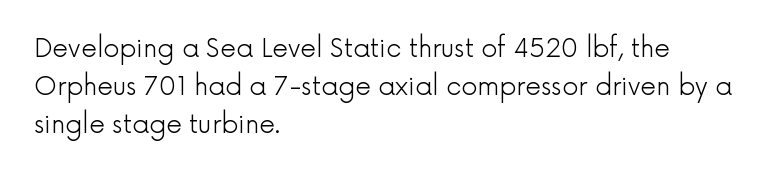
Q: Is the text bold? A: No.
Q: Is the text italic (slanted)? A: No, it is upright.
Q: Is the text underlined? A: No.
Q: How is the paragraph aligned? A: Left-aligned.
Q: Is the spacing between letters normal or unusually wide? A: Normal.
Q: Is the spacing between lines tight, normal or loose? A: Normal.
